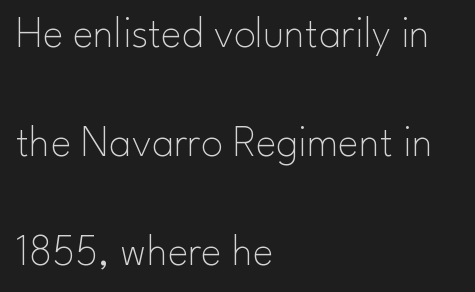
{"serif": "no", "italic": "no", "bold": "no", "weight": "thin", "width": "normal", "stroke_contrast": "low", "x_height": "small", "monospaced": "no", "underline": "no", "align": "left", "line_spacing": "loose", "line_spacing_ratio": 2.48, "letter_spacing": "normal", "letter_spacing_em": 0.0, "glyph_px": 44}
